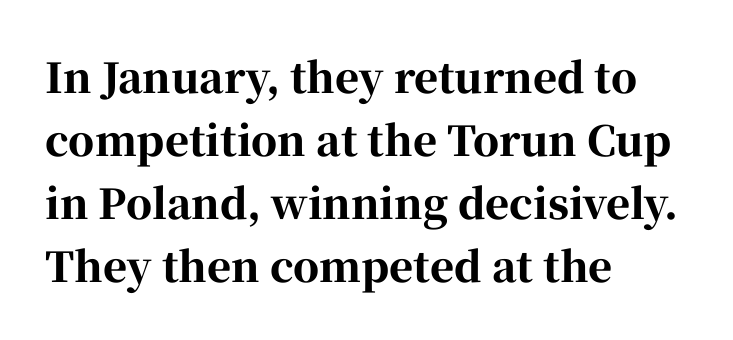
Tracking value appears to be zero — textbook default spacing. The passage shown stacks its lines at a standard gap. Layout note: lines flush left. Strong, thick strokes mark this as bold type.
